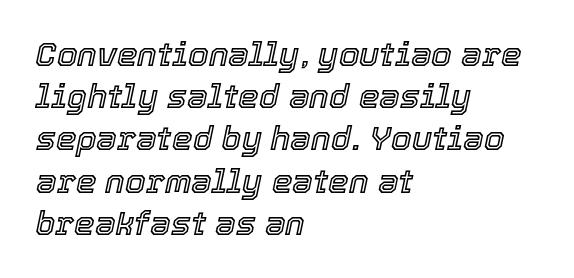
Q: Is the text italic (slanted)? A: Yes, it leans right by about 12 degrees.
Q: Is the text underlined? A: No.
Q: How is the paragraph aligned? A: Left-aligned.
Q: Is the spacing between letters normal or unusually wide? A: Normal.
Q: Is the spacing between lines tight, normal or loose? A: Normal.
Q: Width (condensed, normal, or wide)? A: Normal.
Q: x-height? A: Medium.
Q: Monospaced? A: No.
